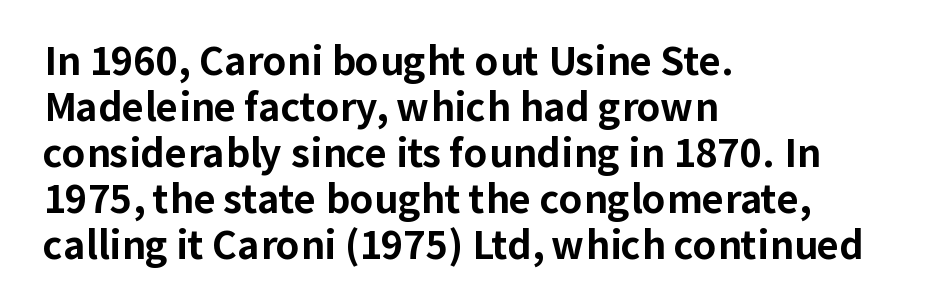
{"serif": "no", "italic": "no", "bold": "yes", "weight": "bold", "width": "normal", "stroke_contrast": "low", "x_height": "medium", "monospaced": "no", "underline": "no", "align": "left", "line_spacing_ratio": 1.21, "letter_spacing": "normal", "letter_spacing_em": 0.0, "glyph_px": 38}
